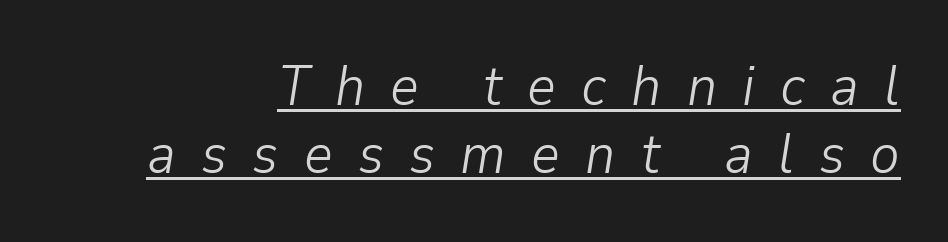
Q: Is the text bold? A: No.
Q: Is the text italic (slanted)? A: Yes, it leans right by about 9 degrees.
Q: Is the text underlined? A: Yes.
Q: Is the spacing between letters normal or unusually wide? A: Unusually wide.
Q: Width (condensed, normal, or wide)? A: Normal.
Q: Stroke contrast? A: Low.
Q: x-height? A: Medium.
Q: Monospaced? A: No.
